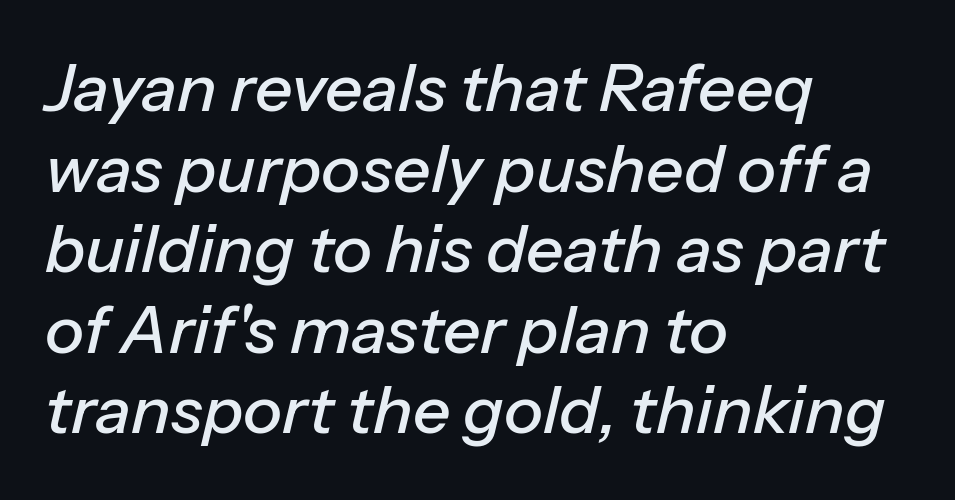
{"italic": "yes", "lean": "right", "slant_degrees": 13, "width": "normal", "stroke_contrast": "low", "x_height": "medium", "monospaced": "no", "underline": "no", "align": "left", "line_spacing_ratio": 1.22, "letter_spacing": "normal", "letter_spacing_em": 0.0, "glyph_px": 66}
